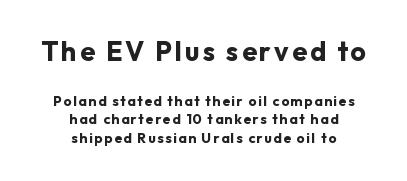
{"italic": "no", "bold": "yes", "underline": "no", "align": "center", "line_spacing": "normal", "line_spacing_ratio": 1.33, "larger_block": "first", "size_ratio": 1.93, "glyph_px": 27}
